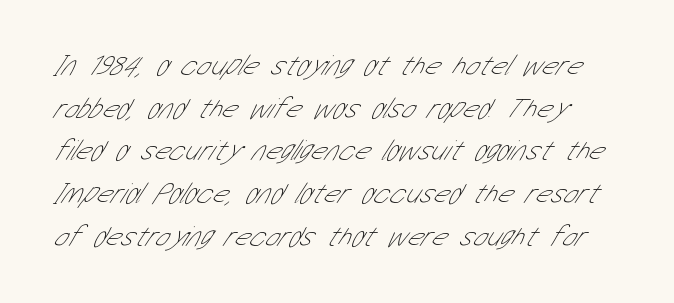
{"serif": "no", "bold": "no", "weight": "thin", "width": "condensed", "stroke_contrast": "low", "x_height": "medium", "monospaced": "no", "underline": "no", "align": "left", "line_spacing": "normal", "line_spacing_ratio": 1.47, "letter_spacing": "normal", "letter_spacing_em": 0.0, "glyph_px": 29}
